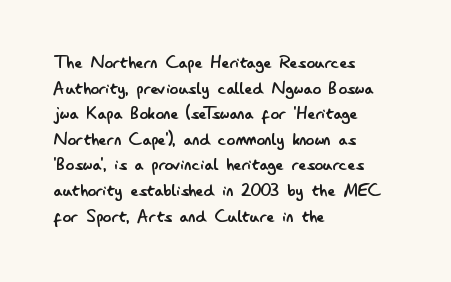
The image shows 21 px text type, upright; set left-aligned, line spacing 1.22x, normal letter spacing, not underlined.
